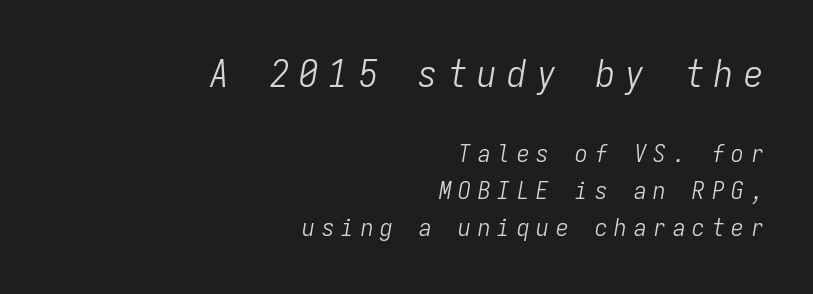
What's the leading like? Ordinary, nothing unusual. The strip under each line holds only bare page. A typesetter would call this heavily tracked-out type. The cut favours lightness, reaching ordinary text weight at its darkest. Fixed-width glyphs throughout — classic coding-font behaviour. The rag falls on the left side of this text block.
